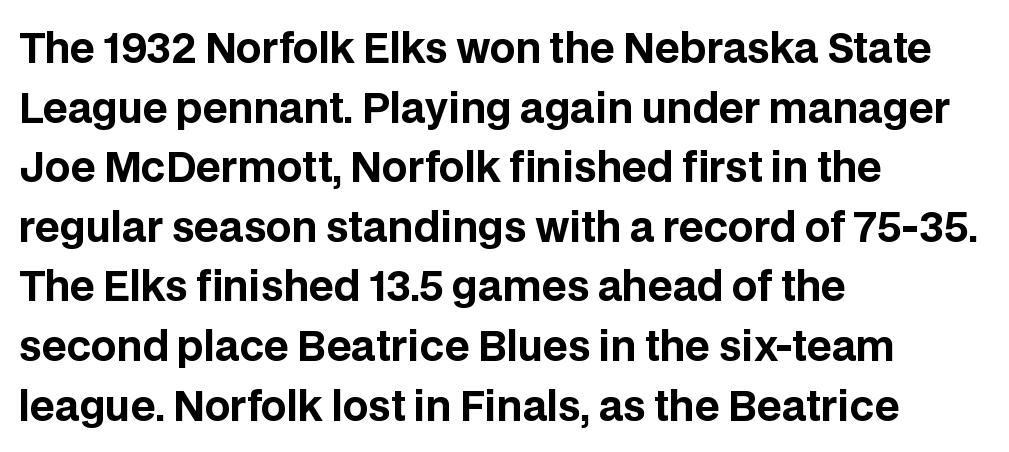
Q: Is the text bold? A: Yes.
Q: Is the text italic (slanted)? A: No, it is upright.
Q: Is the typeface a serif or a sans-serif typeface? A: Sans-serif.
Q: Is the text underlined? A: No.
Q: How is the paragraph aligned? A: Left-aligned.
Q: Is the spacing between letters normal or unusually wide? A: Normal.
Q: Is the spacing between lines tight, normal or loose? A: Normal.
Q: Width (condensed, normal, or wide)? A: Normal.
Q: Stroke contrast? A: Low.
Q: x-height? A: Large.
Q: Monospaced? A: No.
